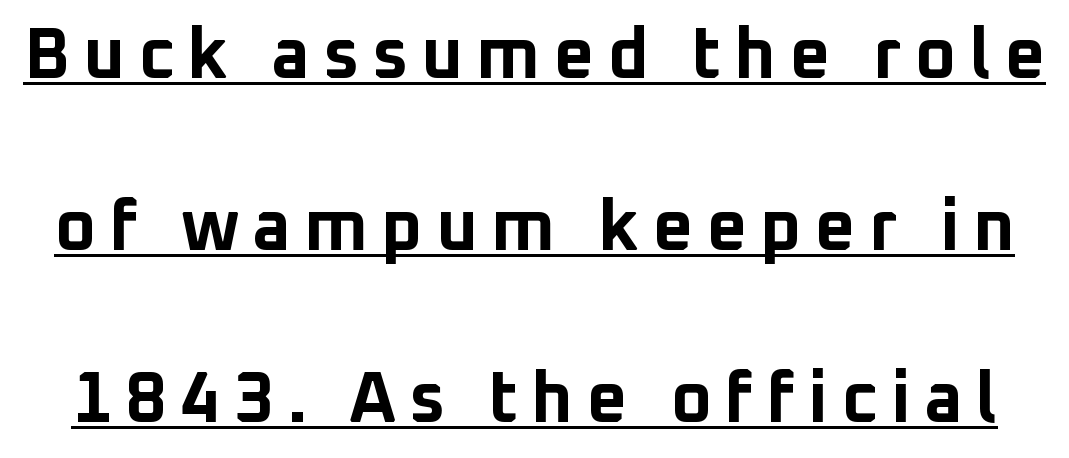
The image shows 71 px bold sans-serif type, upright; set loose line spacing (2.42x), underlined; low stroke contrast and a medium x-height.
